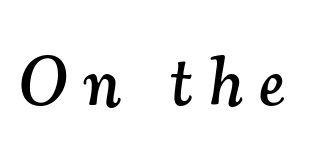
Q: Is the text italic (slanted)? A: Yes, it leans right by about 7 degrees.
Q: Is the typeface a serif or a sans-serif typeface? A: Serif.
Q: Is the text underlined? A: No.
Q: Is the spacing between letters normal or unusually wide? A: Unusually wide.
Q: Width (condensed, normal, or wide)? A: Normal.
Q: Stroke contrast? A: Medium.
Q: x-height? A: Small.
Q: Monospaced? A: No.
